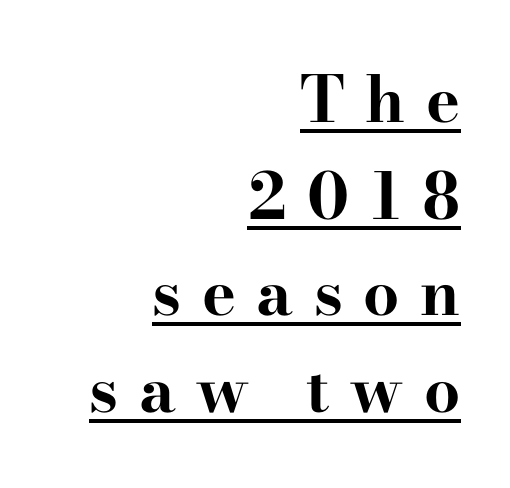
The font family rendered here belongs to the serif group. The paragraph has a hard right edge and a soft left edge. The face used here is proportionally spaced, like ordinary book or web type. The rendering uses a moderate line-height, typical for paragraphs.
